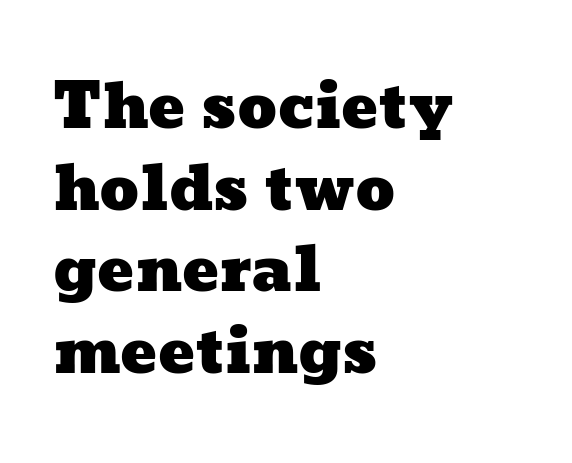
The letters sit at their default tracking, neither squeezed nor spread. The leading is moderate, giving the passage an even texture. Think of a printed novel: that variable character pitch is what you see here. The foot of each line stays bare and open. The paragraph shown leans on its left margin.
